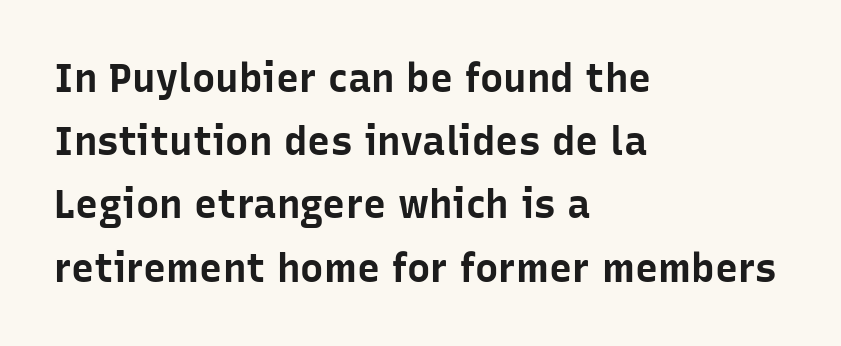
The image shows 39 px bold sans-serif type, upright; set left-aligned, normal line spacing (1.62x), normal letter spacing, not underlined; low stroke contrast and a medium x-height.
